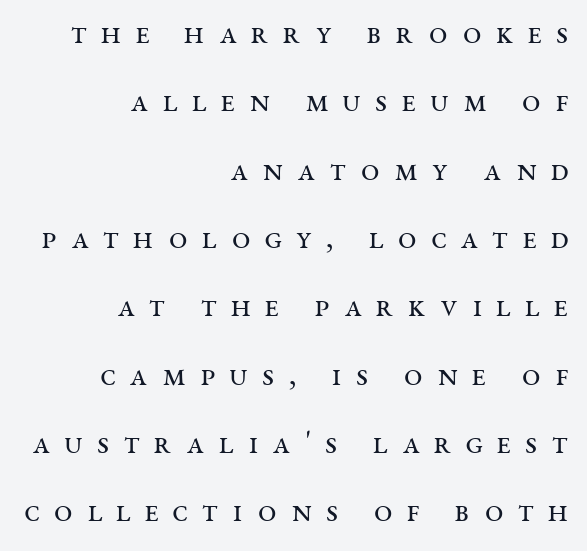
The image shows 33 px regular-weight, wide serif type, upright; set right-aligned, loose line spacing (2.07x), unusually wide letter spacing (+0.43 em), not underlined; medium stroke contrast and a large x-height.
